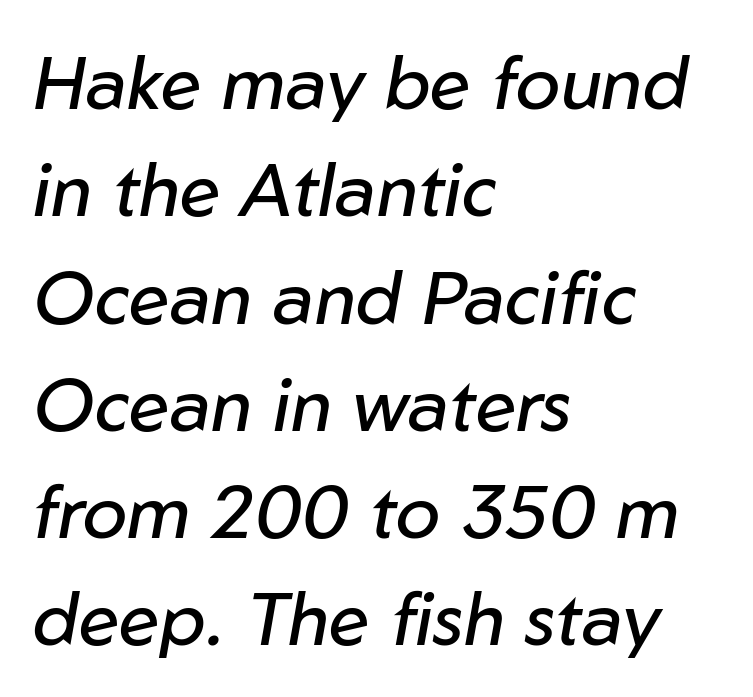
{"italic": "yes", "lean": "right", "slant_degrees": 10, "bold": "no", "weight": "regular", "width": "normal", "stroke_contrast": "low", "x_height": "medium", "monospaced": "no", "underline": "no", "align": "left", "line_spacing": "normal", "line_spacing_ratio": 1.45, "letter_spacing": "normal", "letter_spacing_em": 0.0, "glyph_px": 74}
